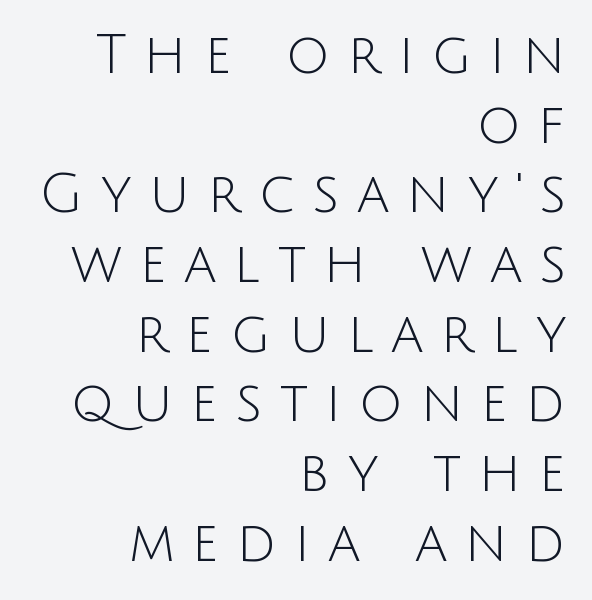
Q: Is the text bold? A: No.
Q: Is the text italic (slanted)? A: No, it is upright.
Q: Is the typeface a serif or a sans-serif typeface? A: Sans-serif.
Q: Is the text underlined? A: No.
Q: How is the paragraph aligned? A: Right-aligned.
Q: Is the spacing between letters normal or unusually wide? A: Unusually wide.
Q: Is the spacing between lines tight, normal or loose? A: Normal.
Q: Width (condensed, normal, or wide)? A: Normal.
Q: Stroke contrast? A: Low.
Q: x-height? A: Large.
Q: Monospaced? A: No.
